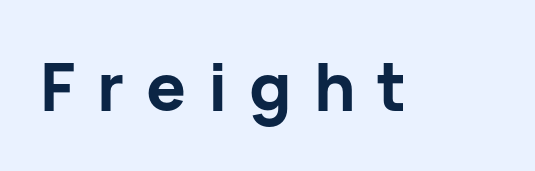
Q: Is the text bold? A: Yes.
Q: Is the text italic (slanted)? A: No, it is upright.
Q: Is the typeface a serif or a sans-serif typeface? A: Sans-serif.
Q: Is the text underlined? A: No.
Q: Is the spacing between letters normal or unusually wide? A: Unusually wide.
Q: Width (condensed, normal, or wide)? A: Normal.
Q: Stroke contrast? A: Low.
Q: x-height? A: Medium.
Q: Monospaced? A: No.
